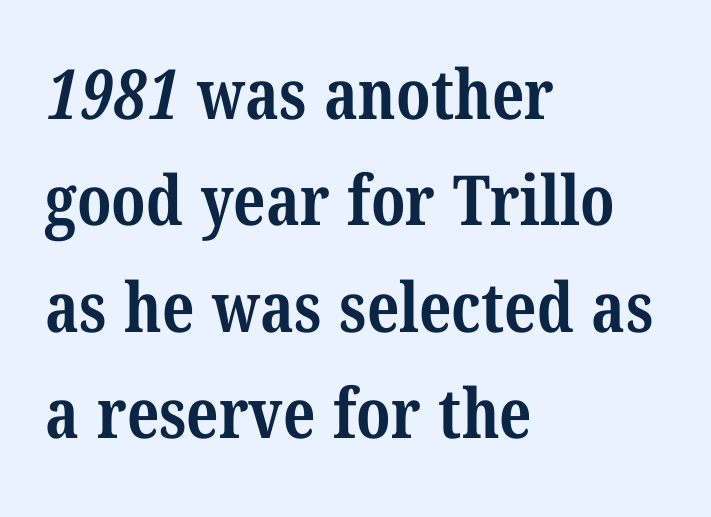
Letterform terminals end in serifs throughout the passage. The gap between lines stays unmarked. In terms of leading, this rendering sits right in the middle. The face used here is proportionally spaced, like ordinary book or web type. Typographic density is high because the face is bold.
